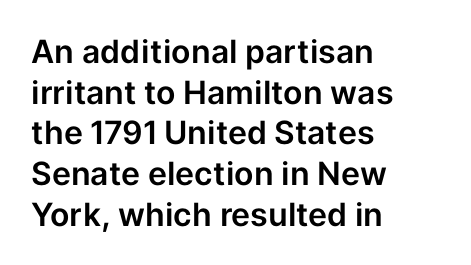
Type without underlining. Does extra space separate the letters? No, they use regular spacing. How would I describe the line gaps? Plain and ordinary. The passage shown is typeset with a sans-serif family. Do the characters align in a grid? No, the font is proportional. Is the block centered? No — it sits flush against the left margin.
